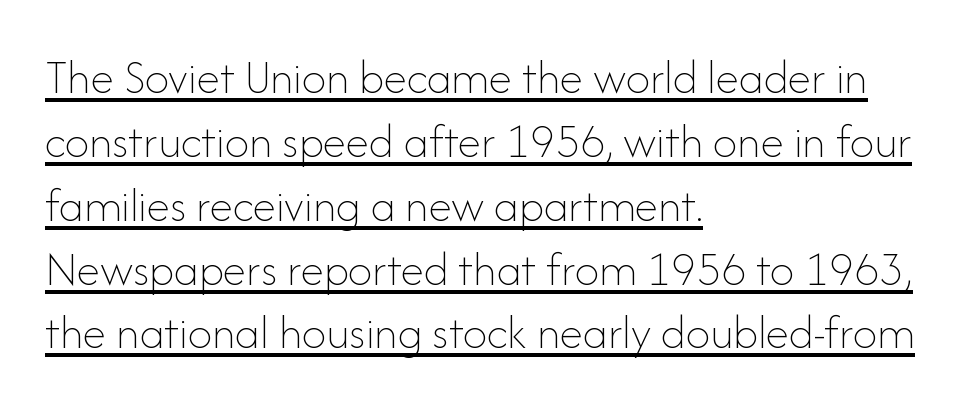
Note the varied advance widths — an 'i' is clearly narrower than an 'm'. The letterforms sit shoulder to shoulder at normal distance. Stems here are at most as thick as an everyday book face. The specimen reads as upright at a glance.
